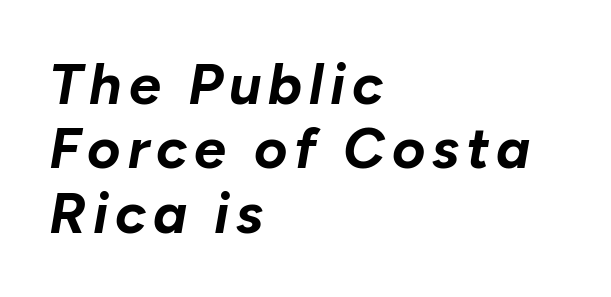
Q: Is the text bold? A: Yes.
Q: Is the text italic (slanted)? A: Yes, it leans right by about 10 degrees.
Q: Is the text underlined? A: No.
Q: How is the paragraph aligned? A: Left-aligned.
Q: Is the spacing between lines tight, normal or loose? A: Tight.
Q: Width (condensed, normal, or wide)? A: Normal.
Q: Stroke contrast? A: Low.
Q: x-height? A: Medium.
Q: Monospaced? A: No.
